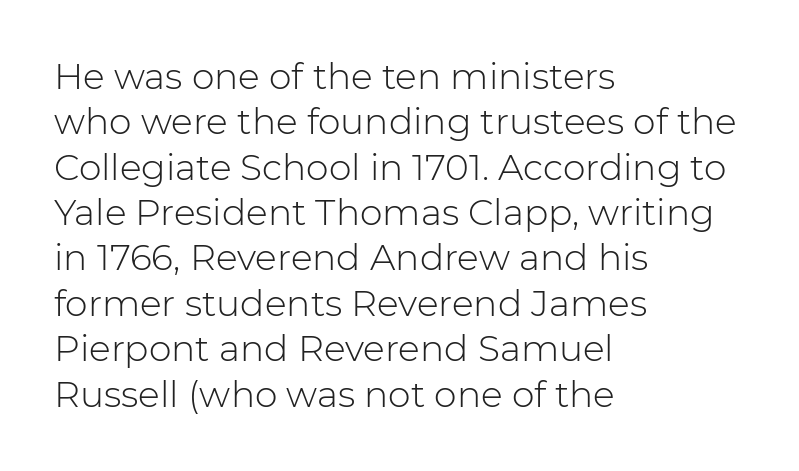
The image shows 36 px light sans-serif type, upright; set left-aligned, normal line spacing (1.26x), normal letter spacing, not underlined; low stroke contrast and a medium x-height.
